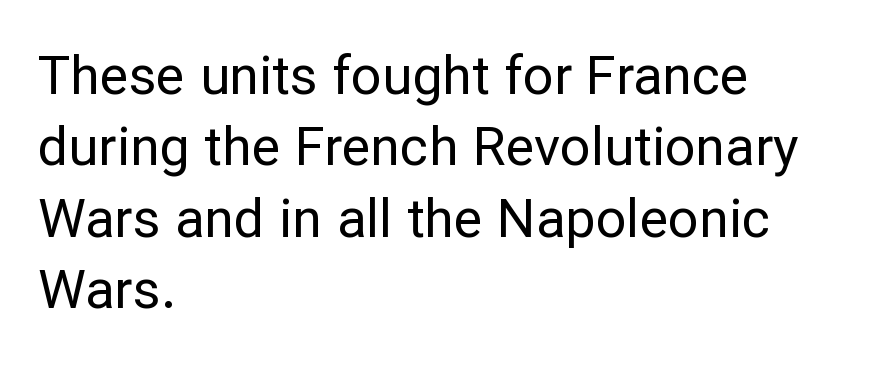
The image shows 54 px regular-weight sans-serif type, upright; set left-aligned, normal line spacing (1.32x), normal letter spacing, not underlined; low stroke contrast and a medium x-height.
